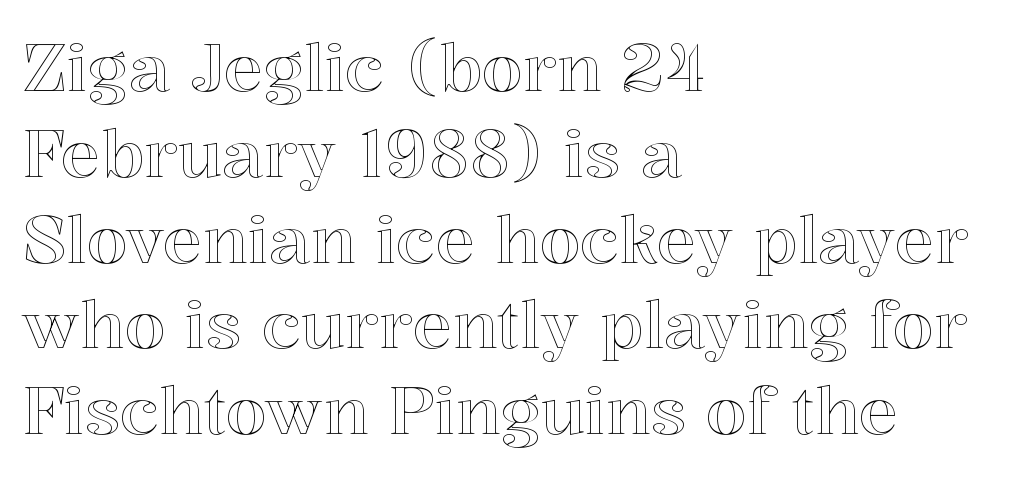
{"italic": "no", "width": "normal", "x_height": "medium", "monospaced": "no", "underline": "no", "align": "left", "line_spacing": "normal", "line_spacing_ratio": 1.3, "letter_spacing": "normal", "letter_spacing_em": 0.0, "glyph_px": 66}
